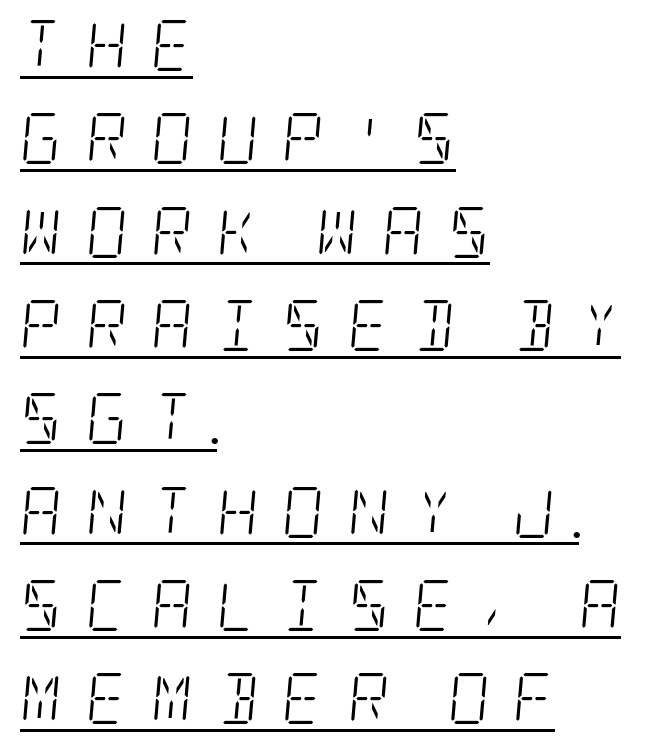
The image shows 51 px light, condensed serif type, italic (leaning right); set left-aligned, line spacing 1.83x, unusually wide letter spacing (+0.47 em), underlined; low stroke contrast and a large x-height.
